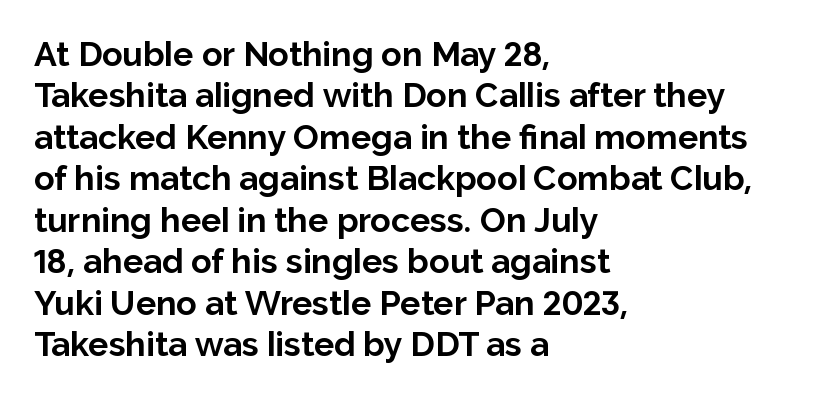
Q: Is the text bold? A: Yes.
Q: Is the text italic (slanted)? A: No, it is upright.
Q: Is the typeface a serif or a sans-serif typeface? A: Sans-serif.
Q: Is the text underlined? A: No.
Q: How is the paragraph aligned? A: Left-aligned.
Q: Is the spacing between letters normal or unusually wide? A: Normal.
Q: Width (condensed, normal, or wide)? A: Normal.
Q: Stroke contrast? A: Low.
Q: x-height? A: Medium.
Q: Monospaced? A: No.
